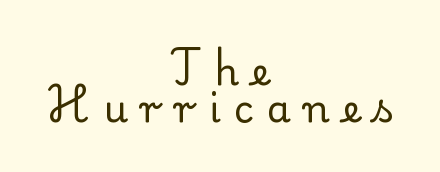
Only glyphs here, with clear space below each row. Does the lettering tilt? It doesn't — this is upright. Is this a sans? No — the strokes have serifs. No chunkiness to these letters — they're not bold. Each letter keeps its own natural width here, so spacing adapts to shape.
